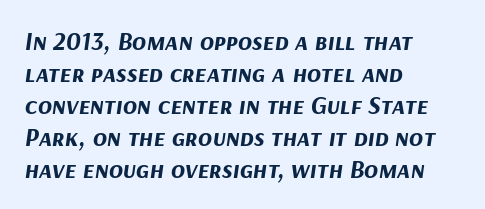
Between one letter and the next there's only the usual sliver of space. Layout note: lines flush left. Does the weight exceed regular? Yes, all the way to bold. The words here are not underlined.
